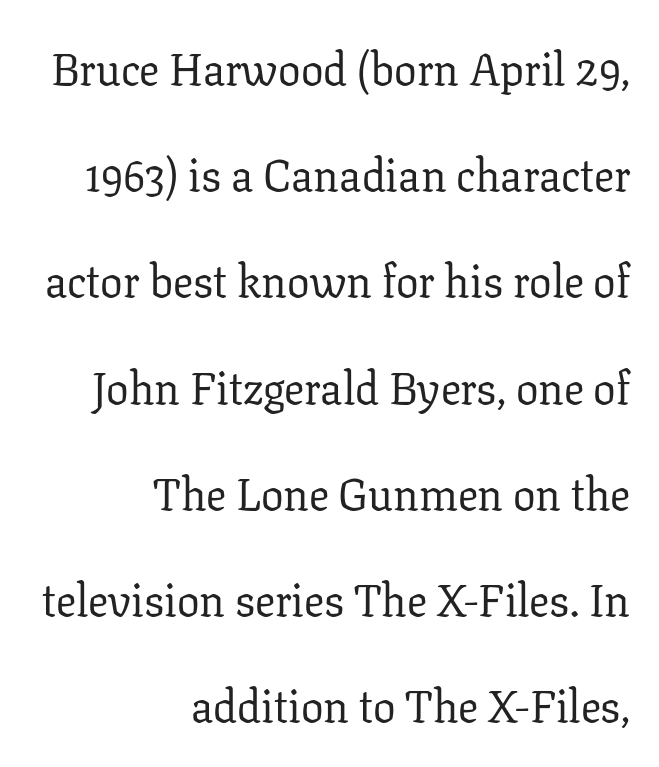
Q: Is the text bold? A: No.
Q: Is the text italic (slanted)? A: No, it is upright.
Q: Is the typeface a serif or a sans-serif typeface? A: Serif.
Q: Is the text underlined? A: No.
Q: How is the paragraph aligned? A: Right-aligned.
Q: Is the spacing between letters normal or unusually wide? A: Normal.
Q: Is the spacing between lines tight, normal or loose? A: Loose.
Q: Width (condensed, normal, or wide)? A: Normal.
Q: Stroke contrast? A: Low.
Q: x-height? A: Medium.
Q: Monospaced? A: No.
